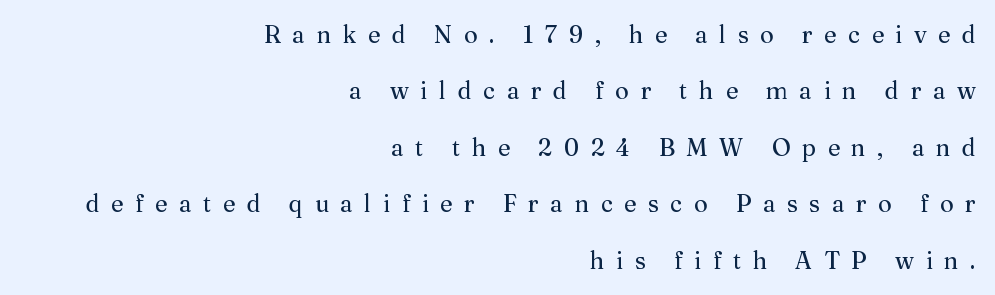
The image shows 24 px text type, upright; set right-aligned, loose line spacing (2.35x), unusually wide letter spacing (+0.48 em), not underlined.
